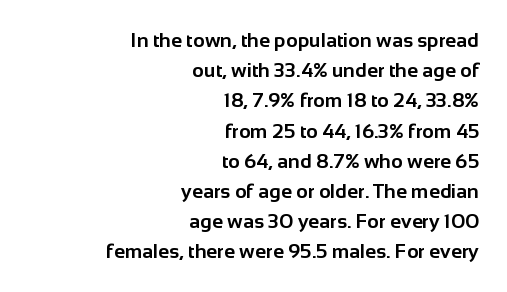
{"italic": "no", "bold": "yes", "underline": "no", "align": "right", "line_spacing": "normal", "line_spacing_ratio": 1.51, "letter_spacing": "normal", "letter_spacing_em": 0.0, "glyph_px": 20}
